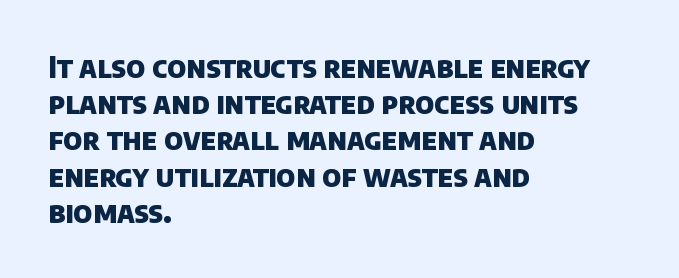
Every row of glyphs begins at an identical x-position on the left. Descenders hang freely into open space. Line spacing here is normal. Regarding serifs, this sample does without them. The letters advance in unequal steps, a hallmark of proportional type. The letters sit at their default tracking, neither squeezed nor spread.
